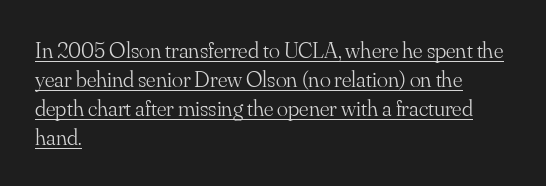
Q: Is the text bold? A: No.
Q: Is the text italic (slanted)? A: No, it is upright.
Q: Is the text underlined? A: Yes.
Q: How is the paragraph aligned? A: Left-aligned.
Q: Is the spacing between letters normal or unusually wide? A: Normal.
Q: Is the spacing between lines tight, normal or loose? A: Normal.
